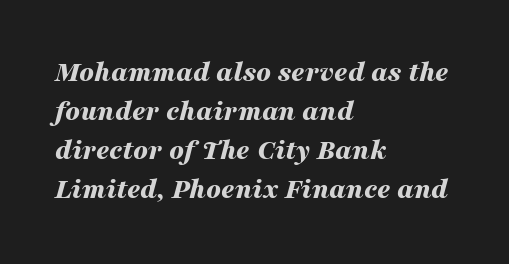
{"italic": "yes", "lean": "right", "slant_degrees": 16, "bold": "yes", "weight": "bold", "width": "wide", "stroke_contrast": "medium", "x_height": "medium", "monospaced": "no", "underline": "no", "align": "left", "line_spacing": "normal", "line_spacing_ratio": 1.35, "letter_spacing": "normal", "letter_spacing_em": 0.0, "glyph_px": 29}
